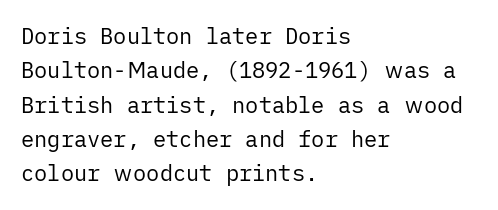
The image shows 22 px text type, upright; set left-aligned, normal line spacing (1.56x), normal letter spacing, not underlined.
